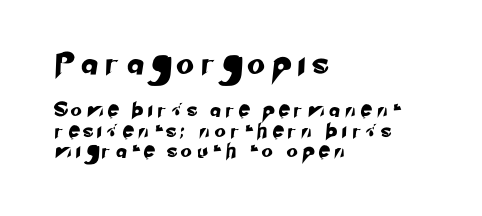
If you measured baseline to baseline, you'd find a middling distance. The face used here appears at its bigger size in the upper chunk. Typeset ragged right — the left edge is the straight one. Descenders are the only things crossing below the line. The tracking jumps out immediately: characters are airy and widely separated.
